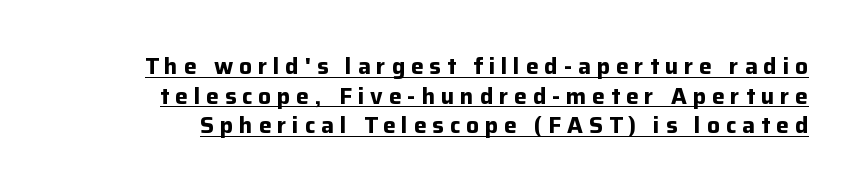
{"italic": "no", "bold": "yes", "underline": "yes", "line_spacing": "normal", "line_spacing_ratio": 1.29, "letter_spacing": "wide", "letter_spacing_em": 0.25, "glyph_px": 23}
